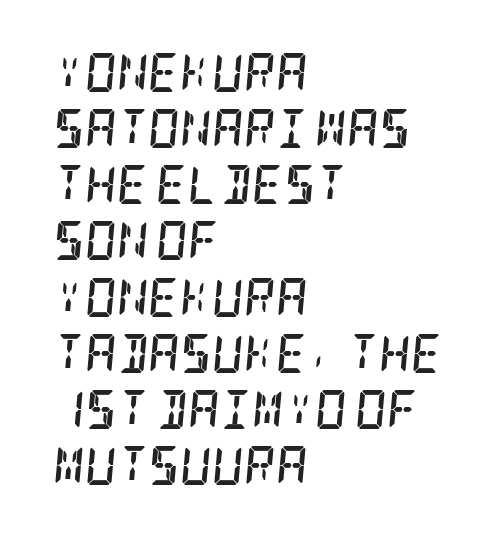
The letters are slanted; this is an italic face. The typeface chosen for these lines features serifs. Weight check: bold — yes, fully. This rendering leaves character spacing at its baseline value. If you drew a ruler down the left edge, every line would touch it. Evenly set lines give the paragraph a standard silhouette.
